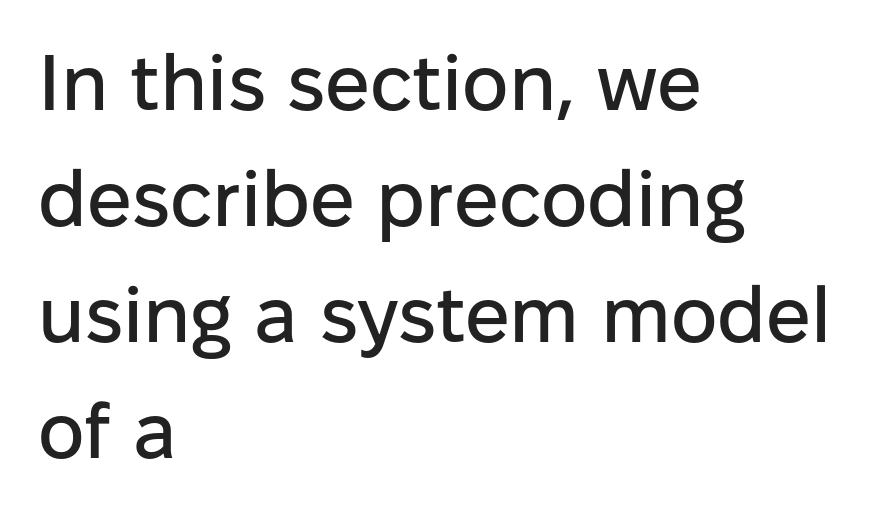
{"serif": "no", "italic": "no", "width": "normal", "stroke_contrast": "low", "x_height": "medium", "monospaced": "no", "underline": "no", "align": "left", "line_spacing": "normal", "line_spacing_ratio": 1.47, "letter_spacing": "normal", "letter_spacing_em": 0.0, "glyph_px": 79}
